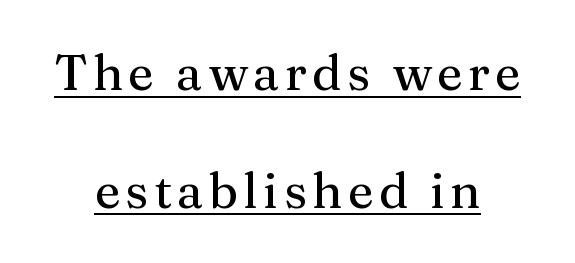
Q: Is the text italic (slanted)? A: No, it is upright.
Q: Is the typeface a serif or a sans-serif typeface? A: Serif.
Q: Is the text underlined? A: Yes.
Q: How is the paragraph aligned? A: Centered.
Q: Is the spacing between lines tight, normal or loose? A: Loose.
Q: Width (condensed, normal, or wide)? A: Normal.
Q: Stroke contrast? A: Medium.
Q: x-height? A: Medium.
Q: Monospaced? A: No.
